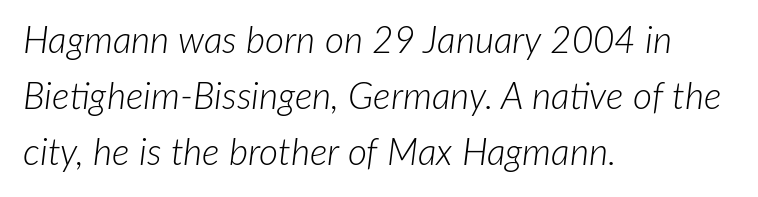
The image shows 37 px light type, italic (leaning right); set left-aligned, normal line spacing (1.52x), normal letter spacing, not underlined; low stroke contrast and a medium x-height.
